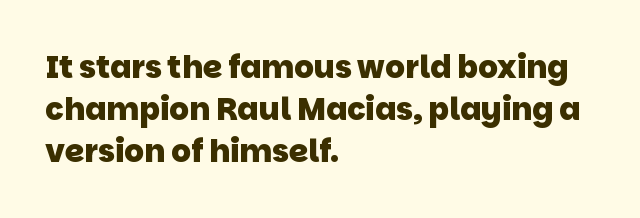
Honestly, the letter spacing is just normal — you wouldn't notice it. The rag falls on the right side of this text block. The rendering uses natural spacing where letterforms have individual widths. The zone under the glyphs is completely vacant. Each new line begins a customary step beneath the previous one. The characters display no serif detailing; their extremities are plain.
